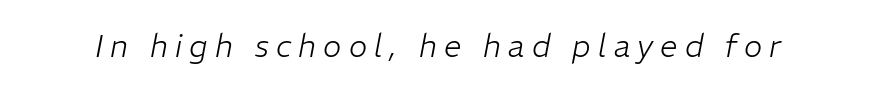
The cut favours lightness, reaching ordinary text weight at its darkest. What stands out about the letter spacing? Its width — letters are far apart. An italicized treatment has been applied to the whole sample. These lines are rendered in a variable-pitch font. Check under the words: just untouched page.
